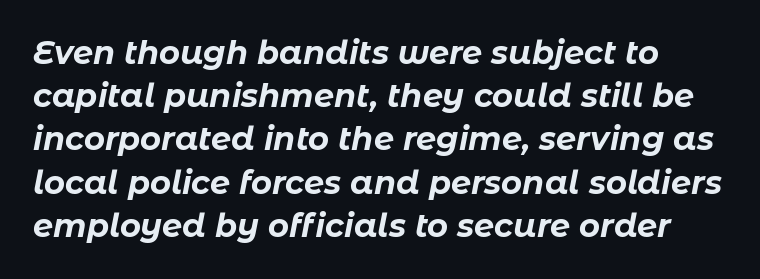
The image shows 32 px bold type, italic (leaning right); set normal line spacing (1.35x), normal letter spacing, not underlined; low stroke contrast and a medium x-height.
